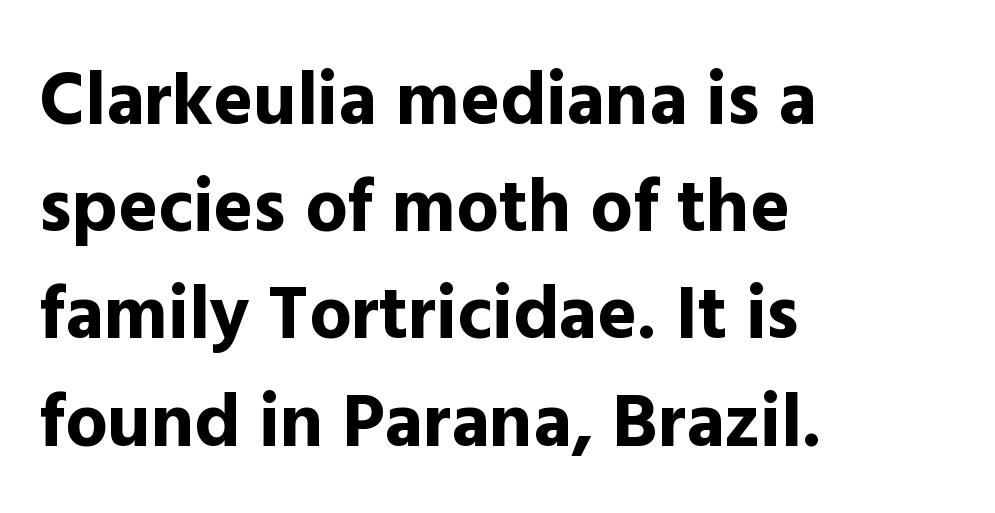
The image shows 75 px bold sans-serif type, upright; set left-aligned, normal line spacing (1.43x), normal letter spacing, not underlined; a medium x-height.
